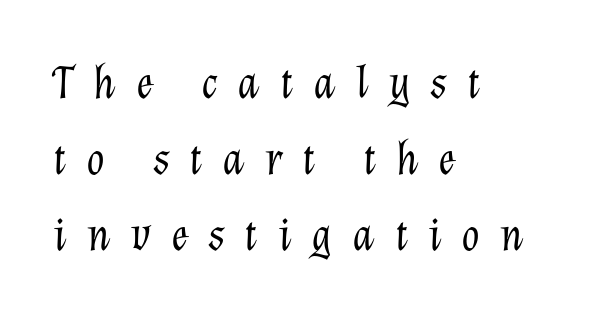
{"italic": "yes", "lean": "right", "slant_degrees": 12, "bold": "no", "weight": "light", "width": "normal", "stroke_contrast": "low", "x_height": "medium", "monospaced": "no", "underline": "no", "align": "left", "line_spacing": "normal", "line_spacing_ratio": 1.62, "letter_spacing": "wide", "letter_spacing_em": 0.42, "glyph_px": 47}
